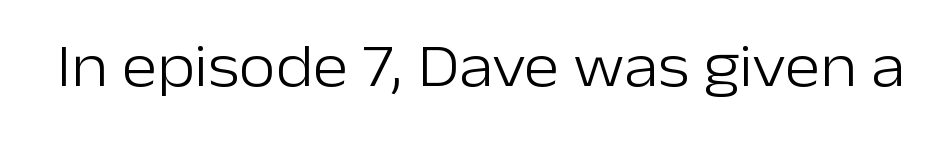
The image shows 60 px light sans-serif type, upright; set normal letter spacing, not underlined; low stroke contrast and a medium x-height.
